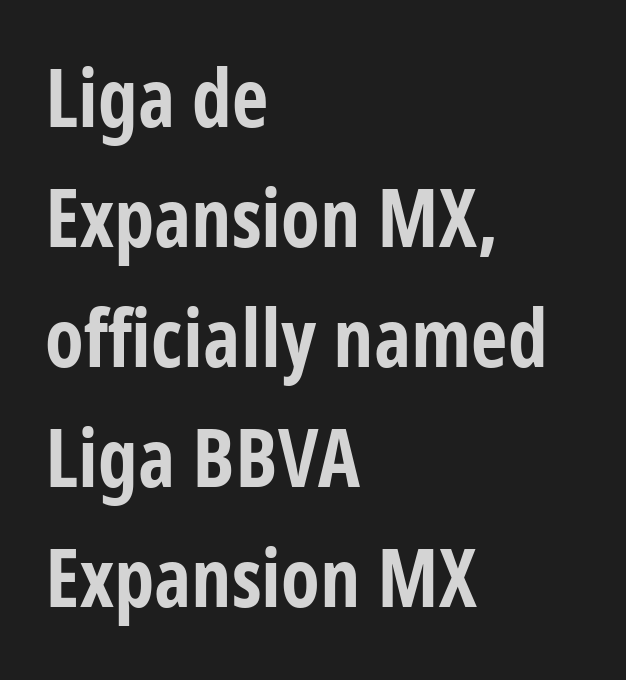
The image shows 80 px bold, condensed sans-serif type, upright; set left-aligned, normal line spacing (1.5x), normal letter spacing, not underlined; low stroke contrast and a medium x-height.
